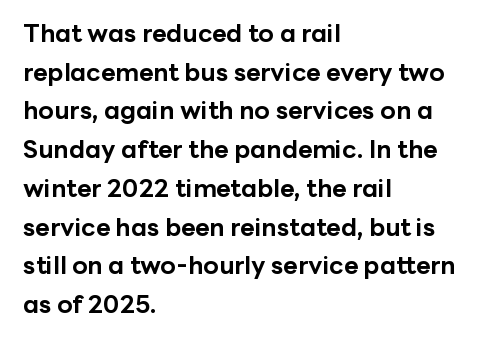
Q: Is the text bold? A: Yes.
Q: Is the text italic (slanted)? A: No, it is upright.
Q: Is the text underlined? A: No.
Q: How is the paragraph aligned? A: Left-aligned.
Q: Is the spacing between letters normal or unusually wide? A: Normal.
Q: Is the spacing between lines tight, normal or loose? A: Normal.
